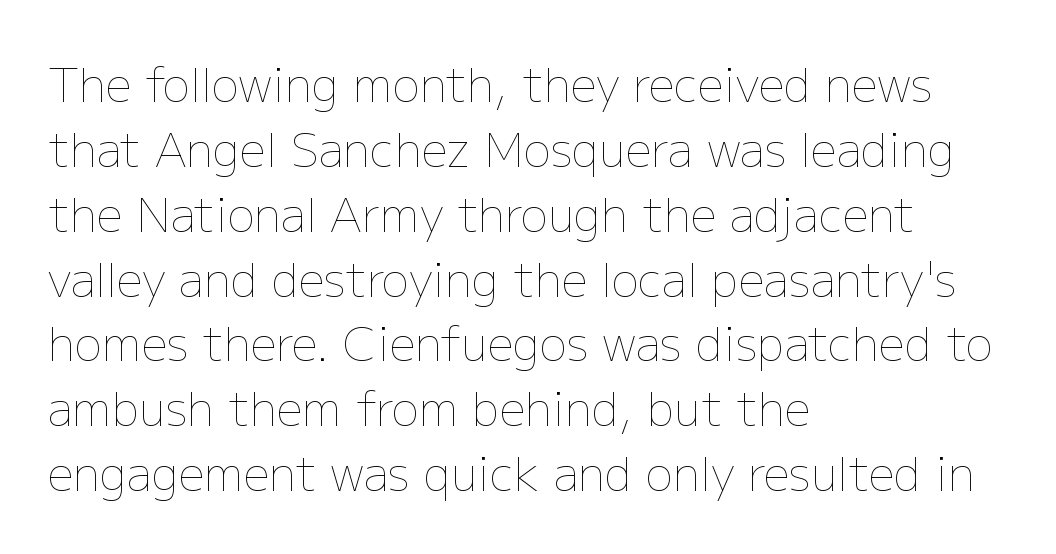
The image shows 46 px thin type, upright; set left-aligned, normal line spacing (1.41x), normal letter spacing, not underlined; low stroke contrast and a medium x-height.
